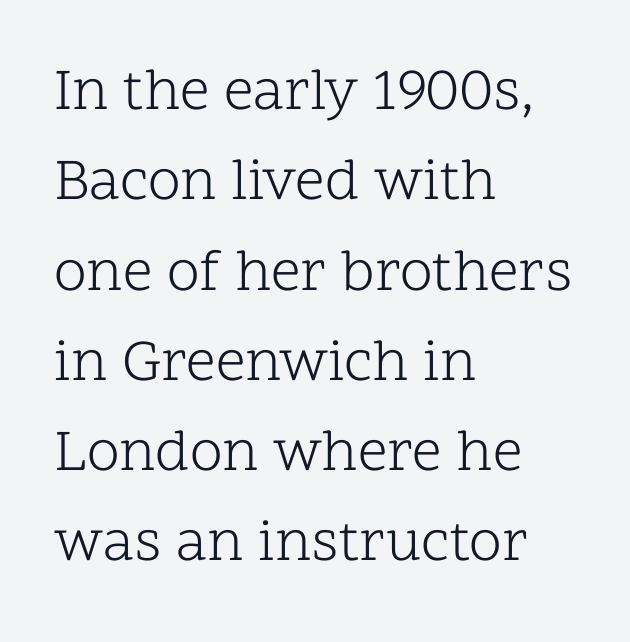
The image shows 59 px light serif type, upright; set left-aligned, normal line spacing (1.53x), normal letter spacing, not underlined; low stroke contrast and a medium x-height.
